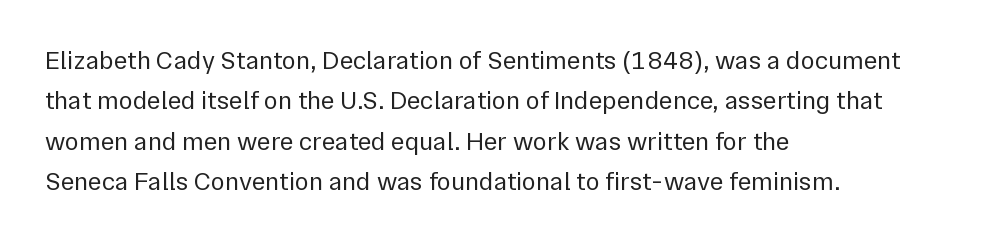
{"italic": "no", "bold": "no", "underline": "no", "align": "left", "line_spacing": "normal", "line_spacing_ratio": 1.55, "letter_spacing": "normal", "letter_spacing_em": 0.0, "glyph_px": 26}
